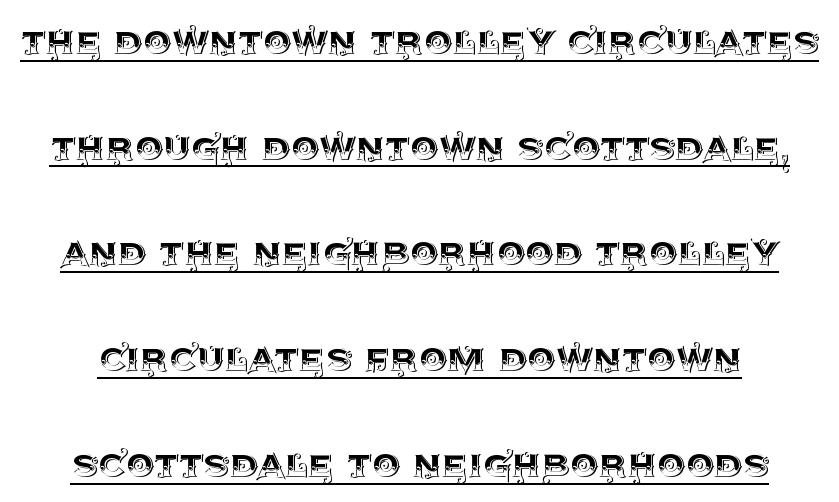
Q: Is the text italic (slanted)? A: No, it is upright.
Q: Is the text underlined? A: Yes.
Q: Is the spacing between letters normal or unusually wide? A: Normal.
Q: Is the spacing between lines tight, normal or loose? A: Loose.
Q: Width (condensed, normal, or wide)? A: Normal.
Q: x-height? A: Large.
Q: Monospaced? A: No.
